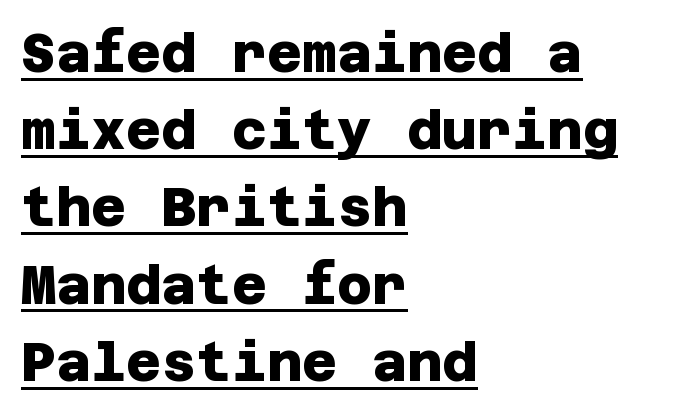
Q: Is the text bold? A: Yes.
Q: Is the typeface a serif or a sans-serif typeface? A: Sans-serif.
Q: Is the text underlined? A: Yes.
Q: How is the paragraph aligned? A: Left-aligned.
Q: Is the spacing between letters normal or unusually wide? A: Normal.
Q: Is the spacing between lines tight, normal or loose? A: Normal.
Q: Width (condensed, normal, or wide)? A: Normal.
Q: Stroke contrast? A: Low.
Q: x-height? A: Large.
